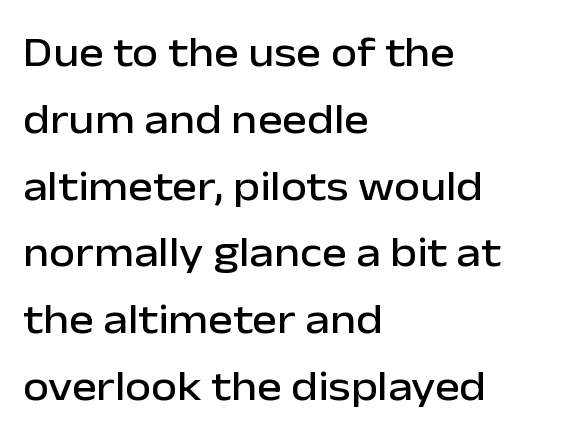
Q: Is the text italic (slanted)? A: No, it is upright.
Q: Is the typeface a serif or a sans-serif typeface? A: Sans-serif.
Q: Is the text underlined? A: No.
Q: How is the paragraph aligned? A: Left-aligned.
Q: Is the spacing between letters normal or unusually wide? A: Normal.
Q: Is the spacing between lines tight, normal or loose? A: Normal.
Q: Width (condensed, normal, or wide)? A: Normal.
Q: Stroke contrast? A: Low.
Q: x-height? A: Medium.
Q: Monospaced? A: No.
